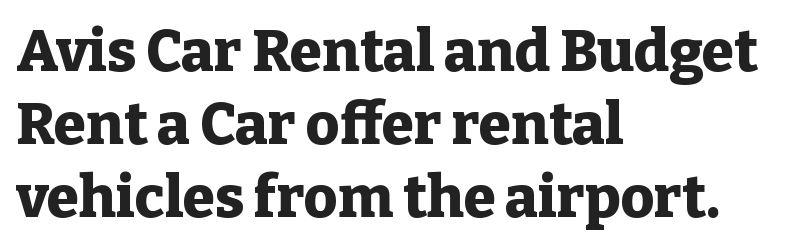
Does the lettering tilt? It doesn't — this is upright. Beneath every word, the page is bare. Inter-character spacing is left at the font's built-in metrics. The designer went with a serif here, giving each stem small feet.
